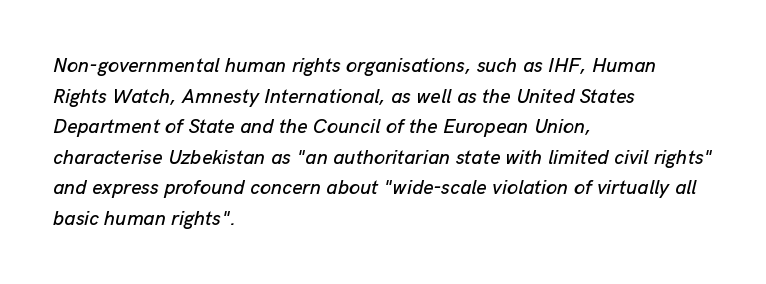
The letters sit at their default tracking, neither squeezed nor spread. Notice how the passage keeps a crisp vertical edge on the left only. Every character sits at an angle, as italics do. The designer left line spacing at the default. Descender tails drop into unmarked territory.
